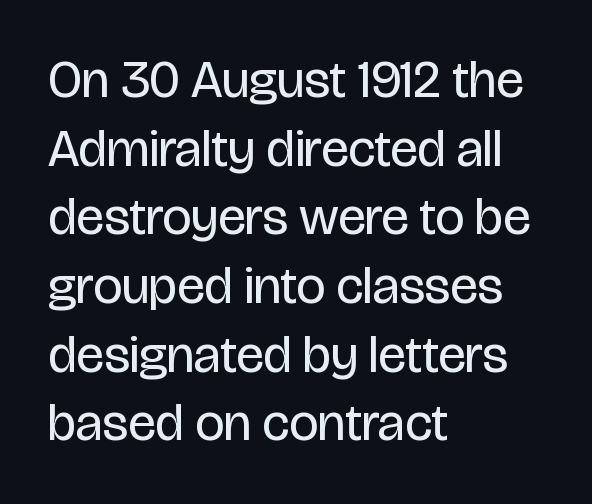
Has an underline been added? It has not. Short note: letters normally spaced. Think of a printed novel: that variable character pitch is what you see here. Stems and bowls with no extra thickness — not bold. Every character sits straight up, as roman type does.
